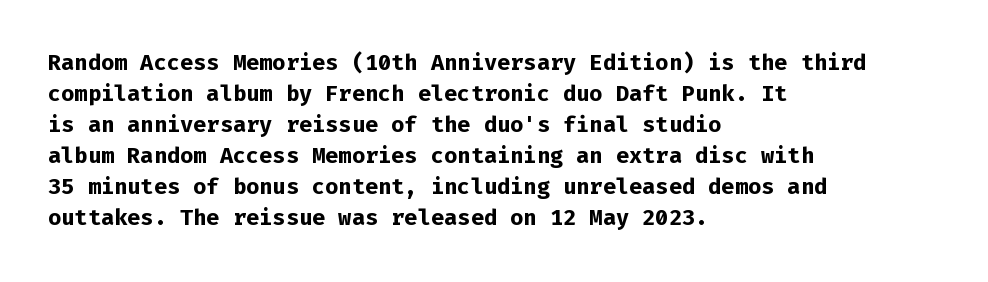
Q: Is the text bold? A: Yes.
Q: Is the text italic (slanted)? A: No, it is upright.
Q: Is the text underlined? A: No.
Q: How is the paragraph aligned? A: Left-aligned.
Q: Is the spacing between letters normal or unusually wide? A: Normal.
Q: Is the spacing between lines tight, normal or loose? A: Normal.
